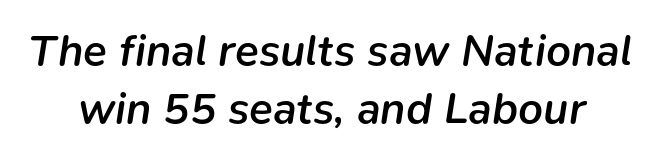
There is no visible air inserted between adjacent glyphs. The passage shown is typed in a proportional face where columns would drift. Normally led — the rows are evenly, conventionally spaced. A typesetter would mark this as italic.
